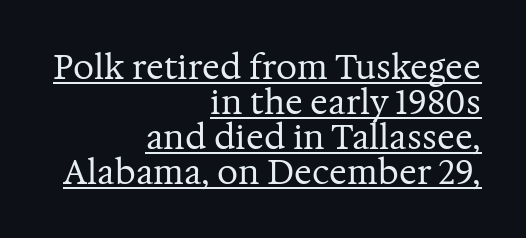
{"serif": "yes", "italic": "no", "bold": "no", "weight": "regular", "width": "normal", "stroke_contrast": "medium", "x_height": "medium", "monospaced": "no", "underline": "yes", "align": "right", "line_spacing": "tight", "line_spacing_ratio": 1.06, "letter_spacing": "normal", "letter_spacing_em": 0.0, "glyph_px": 33}
